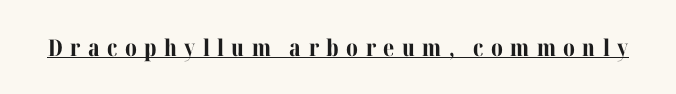
Notice how a bar underscores the lettering throughout. This sample uses expanded letter spacing, leaving extra air between glyphs. The characters look thick and weighty, a clear bold. In terms of posture, this sample is upright.
